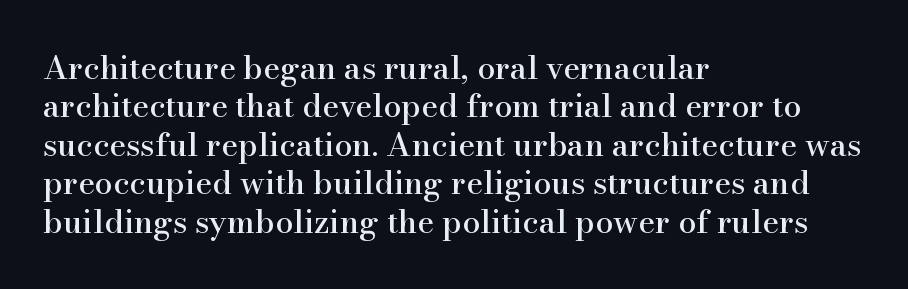
Q: Is the text italic (slanted)? A: No, it is upright.
Q: Is the typeface a serif or a sans-serif typeface? A: Serif.
Q: Is the text underlined? A: No.
Q: How is the paragraph aligned? A: Left-aligned.
Q: Is the spacing between letters normal or unusually wide? A: Normal.
Q: Width (condensed, normal, or wide)? A: Normal.
Q: Stroke contrast? A: High.
Q: x-height? A: Small.
Q: Monospaced? A: No.
